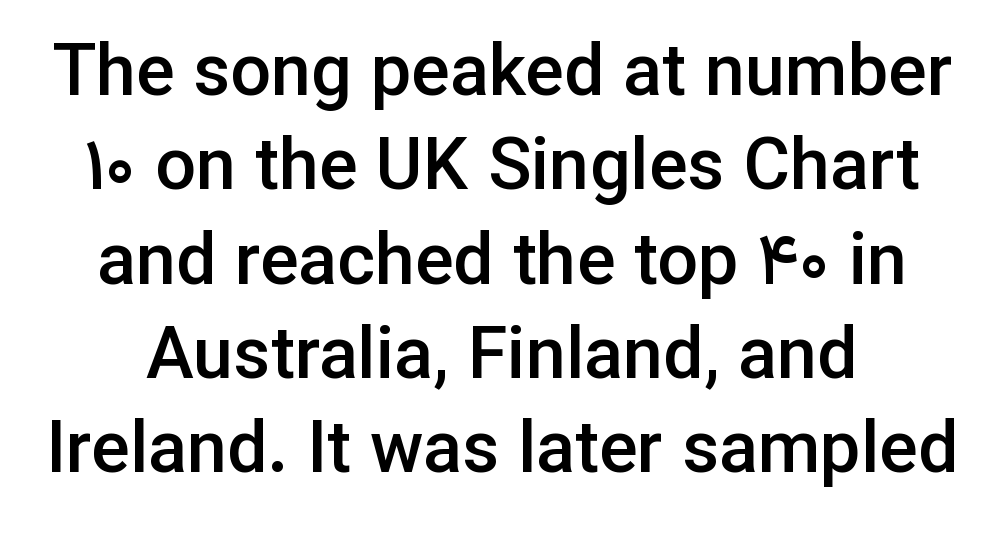
The image shows 72 px semibold sans-serif type, upright; set centered, normal line spacing (1.31x), normal letter spacing, not underlined; low stroke contrast and a medium x-height.
